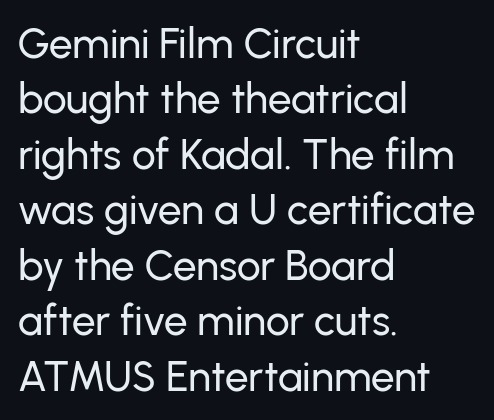
The image shows 42 px sans-serif type, upright; set left-aligned, normal line spacing (1.32x), normal letter spacing, not underlined; low stroke contrast and a medium x-height.
